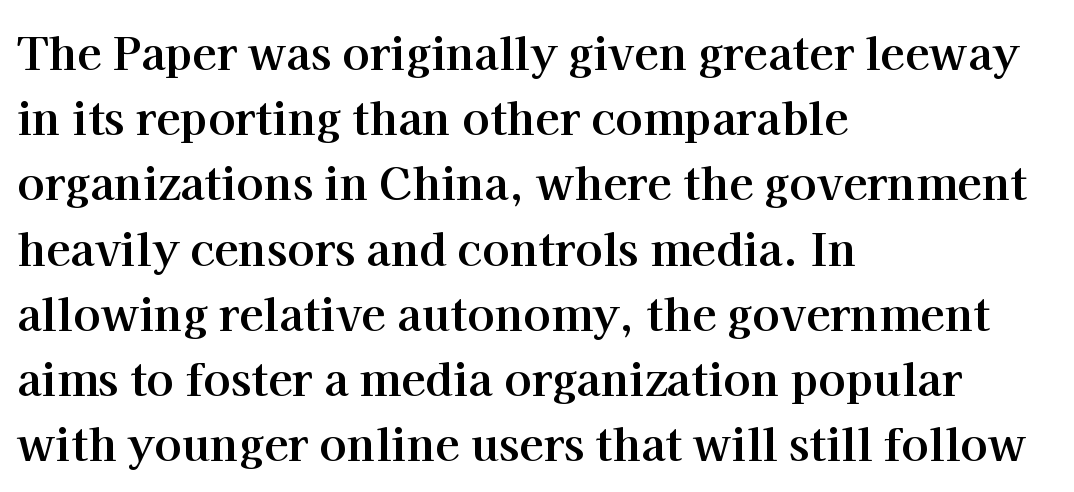
{"serif": "yes", "italic": "no", "bold": "yes", "weight": "bold", "width": "normal", "stroke_contrast": "high", "x_height": "medium", "monospaced": "no", "underline": "no", "align": "left", "line_spacing": "normal", "line_spacing_ratio": 1.45, "letter_spacing": "normal", "letter_spacing_em": 0.0, "glyph_px": 45}
